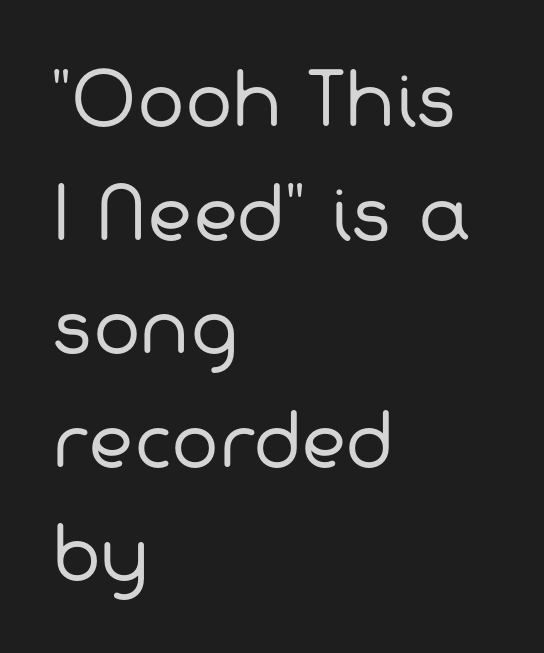
Q: Is the text bold? A: No.
Q: Is the typeface a serif or a sans-serif typeface? A: Sans-serif.
Q: Is the text underlined? A: No.
Q: How is the paragraph aligned? A: Left-aligned.
Q: Is the spacing between letters normal or unusually wide? A: Normal.
Q: Is the spacing between lines tight, normal or loose? A: Normal.
Q: Width (condensed, normal, or wide)? A: Normal.
Q: Stroke contrast? A: Low.
Q: x-height? A: Medium.
Q: Monospaced? A: No.
